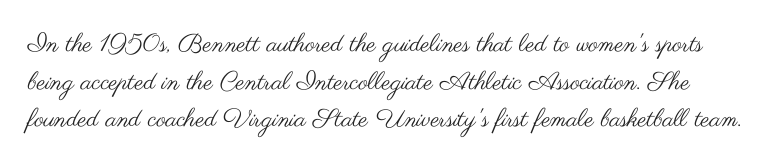
Q: Is the text bold? A: No.
Q: Is the text italic (slanted)? A: Yes.
Q: Is the text underlined? A: No.
Q: Is the spacing between letters normal or unusually wide? A: Normal.
Q: Is the spacing between lines tight, normal or loose? A: Normal.
